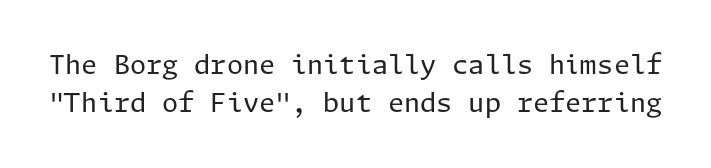
{"italic": "no", "bold": "no", "underline": "no", "line_spacing": "normal", "line_spacing_ratio": 1.48, "letter_spacing": "normal", "letter_spacing_em": 0.0, "glyph_px": 26}
